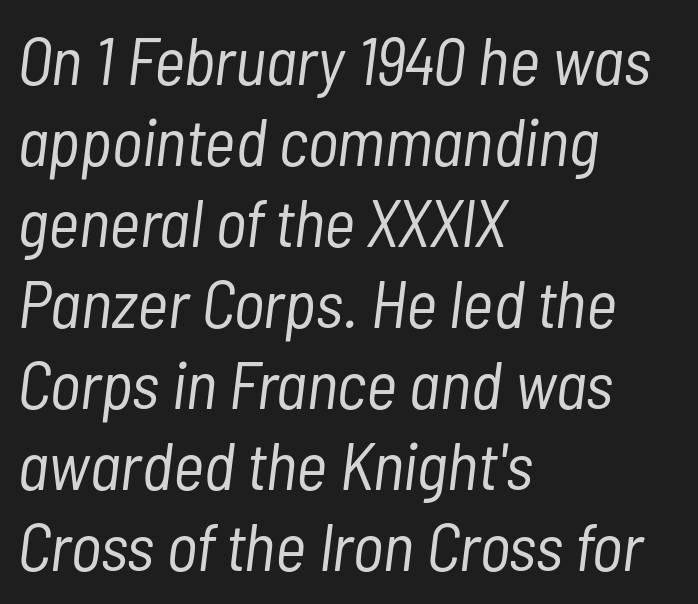
The image shows 67 px light, condensed type, italic (leaning right); set left-aligned, line spacing 1.21x, normal letter spacing, not underlined; low stroke contrast and a medium x-height.
